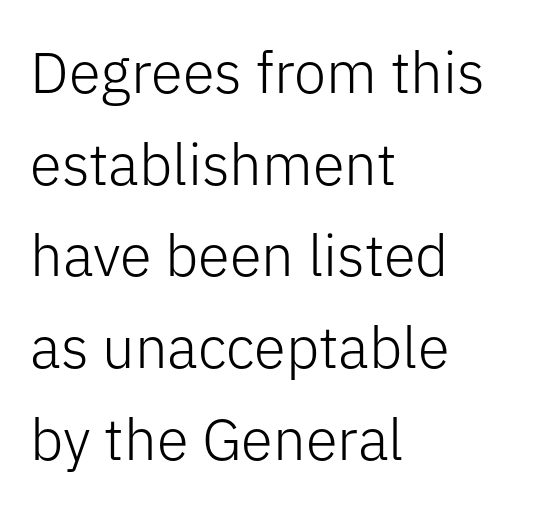
Q: Is the text bold? A: No.
Q: Is the text italic (slanted)? A: No, it is upright.
Q: Is the typeface a serif or a sans-serif typeface? A: Sans-serif.
Q: Is the text underlined? A: No.
Q: How is the paragraph aligned? A: Left-aligned.
Q: Is the spacing between letters normal or unusually wide? A: Normal.
Q: Is the spacing between lines tight, normal or loose? A: Normal.
Q: Width (condensed, normal, or wide)? A: Normal.
Q: Stroke contrast? A: Low.
Q: x-height? A: Medium.
Q: Monospaced? A: No.
